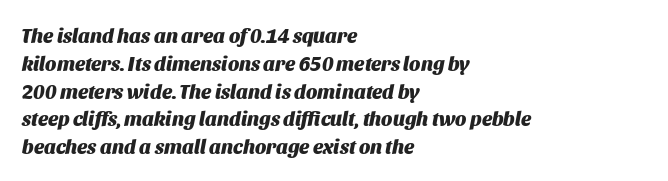
The face used here is rendered with its standard letterfit. The setting favours the left margin, as ordinary paragraphs usually do. Compared with ordinary roman type, these characters are visibly tilted. The strip under each line holds only bare page.
